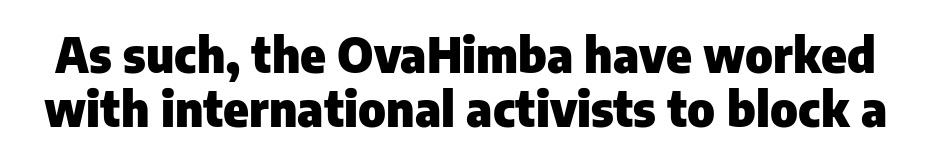
Caption: standard tracking, unaltered. The lettering holds an erect, upright posture throughout. Serifs: no, the terminals of the letterforms are clean. This sample has the flowing, uneven cadence of proportional lettering. These words are printed bold, with thick strokes throughout.
